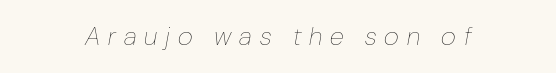
The image shows 26 px text type, italic (leaning right); set centered, unusually wide letter spacing (+0.31 em), not underlined.
